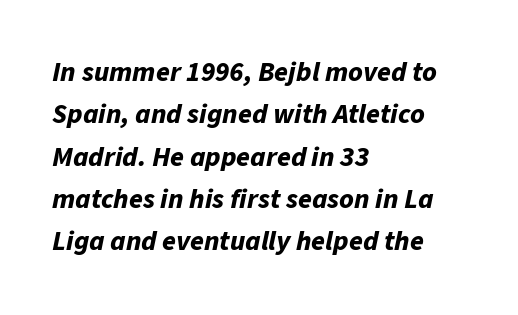
The image shows 28 px bold type, italic (leaning right); set left-aligned, normal line spacing (1.51x), normal letter spacing, not underlined; low stroke contrast and a medium x-height.
